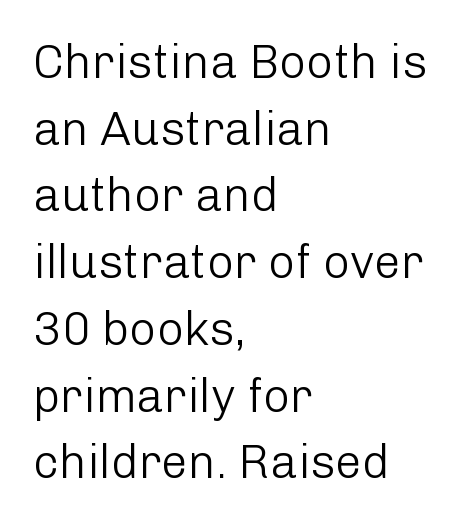
Weight class: somewhere from thin through regular. Posture: upright roman. Reading down the block, your eye returns to a fixed left position each line. Only glyphs here, with clear space below each row. The face used here is rendered with its standard letterfit.
